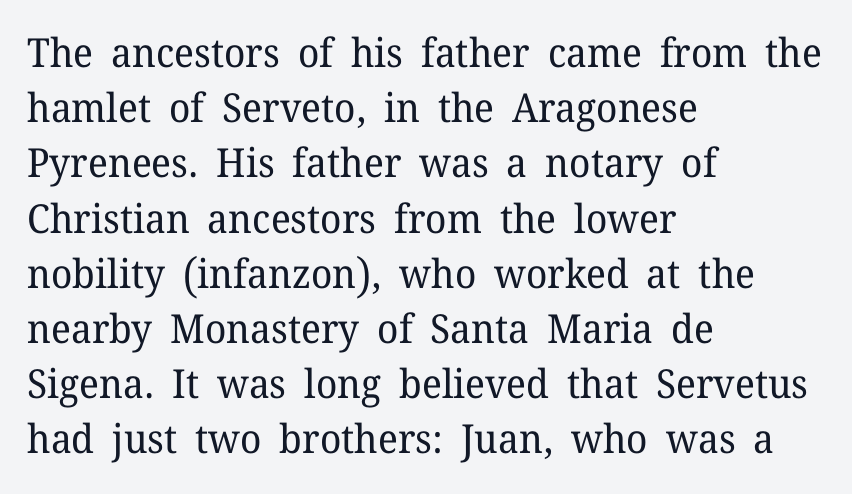
The image shows 40 px regular-weight serif type, upright; set left-aligned, normal line spacing (1.38x), normal letter spacing, not underlined; low stroke contrast and a medium x-height.
